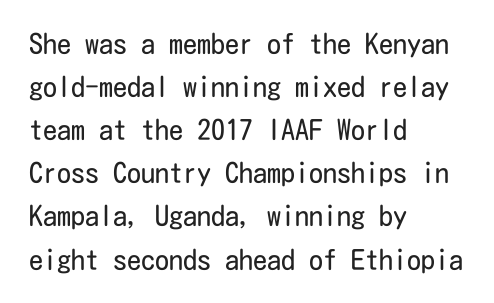
Q: Is the text bold? A: No.
Q: Is the text italic (slanted)? A: No, it is upright.
Q: Is the typeface a serif or a sans-serif typeface? A: Sans-serif.
Q: Is the text underlined? A: No.
Q: How is the paragraph aligned? A: Left-aligned.
Q: Is the spacing between letters normal or unusually wide? A: Normal.
Q: Is the spacing between lines tight, normal or loose? A: Normal.
Q: Width (condensed, normal, or wide)? A: Condensed.
Q: Stroke contrast? A: Low.
Q: x-height? A: Medium.
